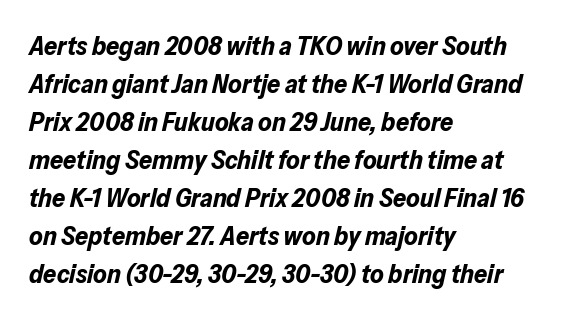
The image shows 26 px bold type, italic (leaning right); set left-aligned, normal line spacing (1.46x), normal letter spacing, not underlined.
